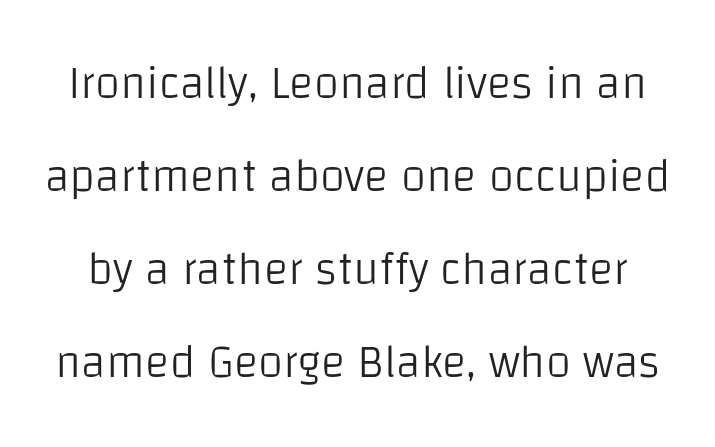
{"serif": "no", "italic": "no", "bold": "no", "weight": "light", "width": "normal", "stroke_contrast": "low", "x_height": "large", "monospaced": "no", "underline": "no", "line_spacing": "loose", "line_spacing_ratio": 2.02, "letter_spacing": "normal", "letter_spacing_em": 0.0, "glyph_px": 46}
